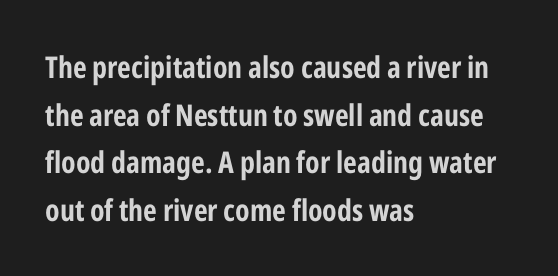
The setting favours the left margin, as ordinary paragraphs usually do. The passage shown stacks its lines at a standard gap. The strip under each line holds only bare page. Examine the stroke ends and you'll find no serifs.
